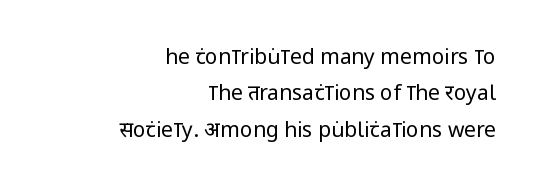
The paragraph has a hard right edge and a soft left edge. The space directly below the letters is spotless. Does the lettering tilt? It doesn't — this is upright. Heft: none added — not bold. The type is set solid horizontally, with unmodified tracking.
